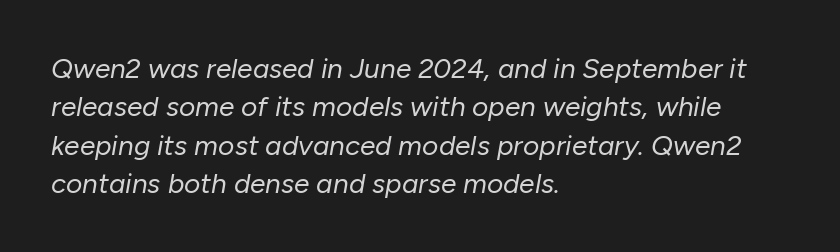
{"italic": "yes", "lean": "right", "slant_degrees": 10, "bold": "no", "weight": "regular", "width": "normal", "stroke_contrast": "low", "x_height": "medium", "monospaced": "no", "underline": "no", "align": "left", "line_spacing": "normal", "line_spacing_ratio": 1.37, "letter_spacing": "normal", "letter_spacing_em": 0.0, "glyph_px": 28}
